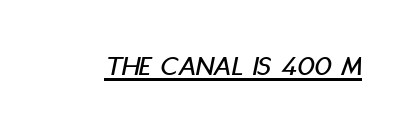
The image shows 29 px condensed type, italic (leaning right); set normal letter spacing, underlined; low stroke contrast and a large x-height.
